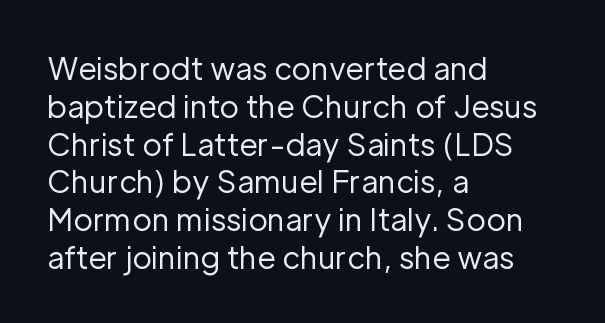
Letters have the restrained weight of plain body copy at most. Characters follow at the spacing the type designer built in. Honestly, there is no underline to notice here at all. The typesetter chose a ragged-right arrangement here. Character widths vary here, with narrow letters taking less room than wide ones. Normally led — the rows are evenly, conventionally spaced.
